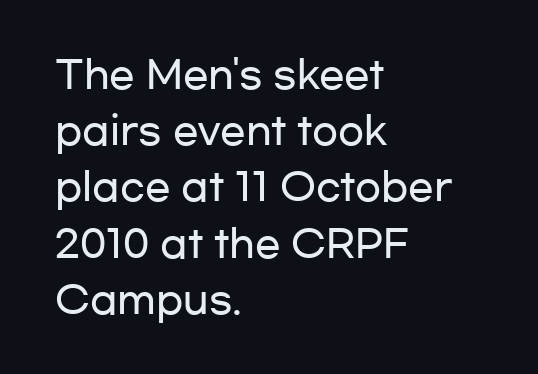
Q: Is the text italic (slanted)? A: No, it is upright.
Q: Is the typeface a serif or a sans-serif typeface? A: Sans-serif.
Q: Is the text underlined? A: No.
Q: How is the paragraph aligned? A: Left-aligned.
Q: Is the spacing between letters normal or unusually wide? A: Normal.
Q: Is the spacing between lines tight, normal or loose? A: Normal.
Q: Width (condensed, normal, or wide)? A: Wide.
Q: Stroke contrast? A: Low.
Q: x-height? A: Medium.
Q: Monospaced? A: No.
